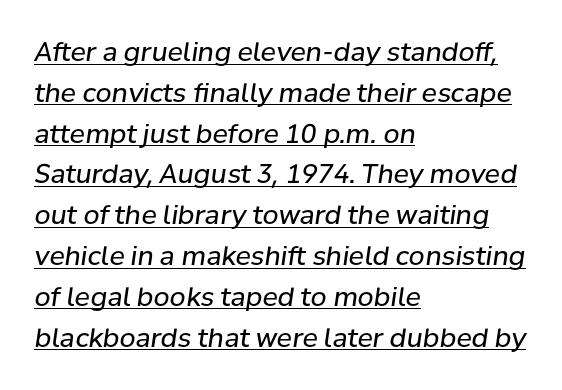
Q: Is the text bold? A: No.
Q: Is the text italic (slanted)? A: Yes, it leans right by about 8 degrees.
Q: Is the text underlined? A: Yes.
Q: How is the paragraph aligned? A: Left-aligned.
Q: Is the spacing between letters normal or unusually wide? A: Normal.
Q: Is the spacing between lines tight, normal or loose? A: Normal.
